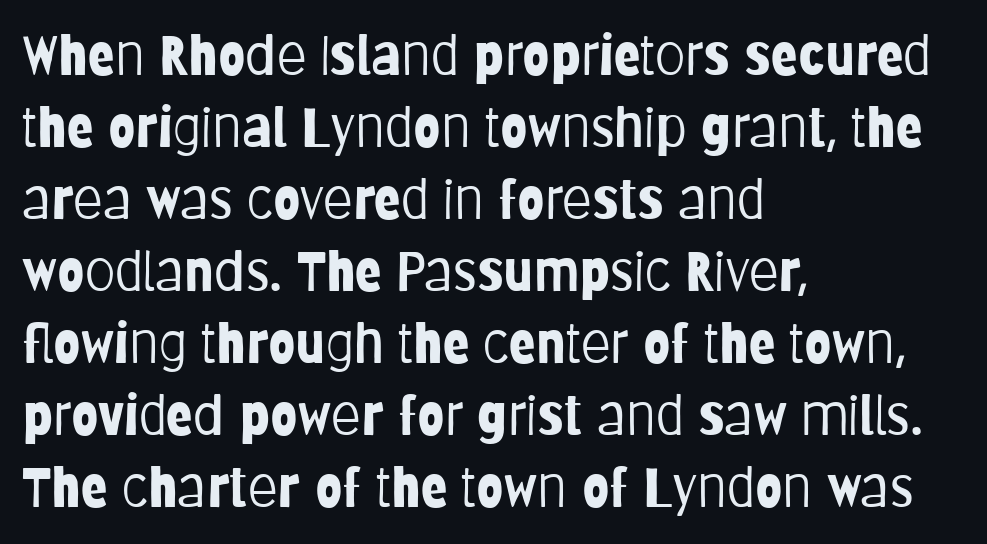
The letters sit at their default tracking, neither squeezed nor spread. Weight: regular or lighter. The passage shown is typed in a proportional face where columns would drift. A classic flush-left, rag-right setting is used for this passage. Underlining? Definitely not there.
